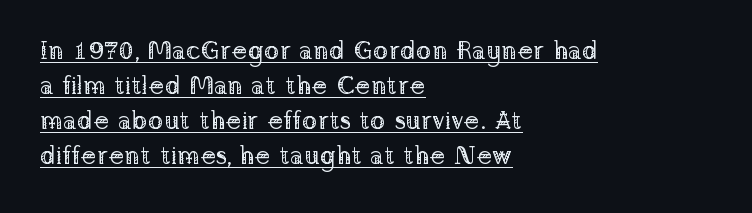
The image shows 26 px text type, upright; set left-aligned, normal line spacing (1.35x), normal letter spacing, underlined.
